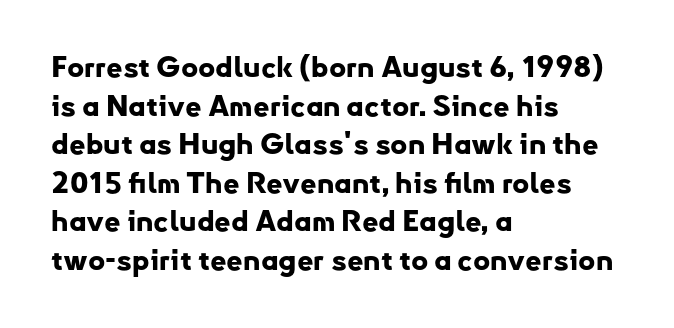
Nope, no serifs anywhere on these letters. As a designer I'd log this as weight 700, bold. Regular leading. Unlike italic type, these characters show no tilt at all. You could not count columns in this text — the font is proportionally spaced.
